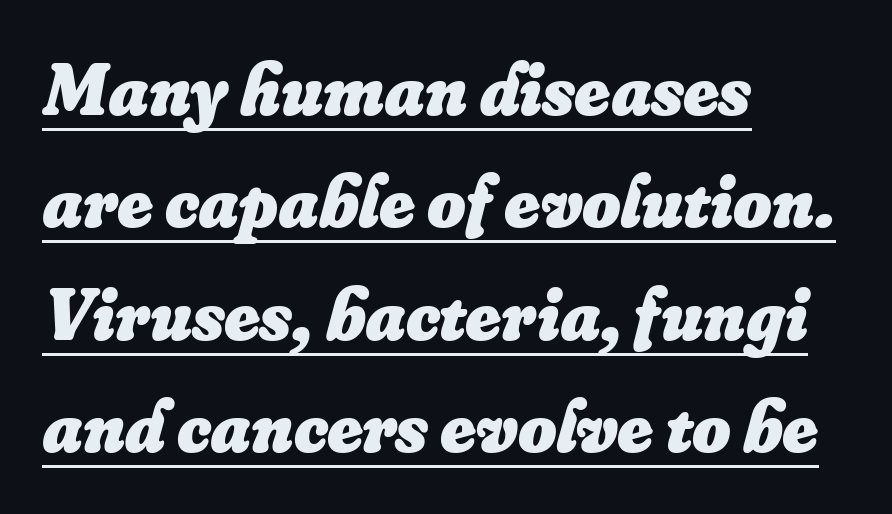
Left-aligned paragraph, ragged on the right. The face used here has the dense, thick strokes of a bold. The face used here has a pronounced slope to its letters. Here the designer chose a conventional face with non-uniform glyph widths. Compared with typical paragraphs, the rows here are spaced about the same.
